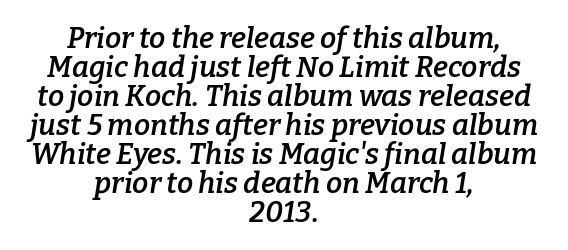
The image shows 29 px semibold serif type, italic (leaning right); set centered, tight line spacing (1.0x), normal letter spacing, not underlined; low stroke contrast and a medium x-height.
